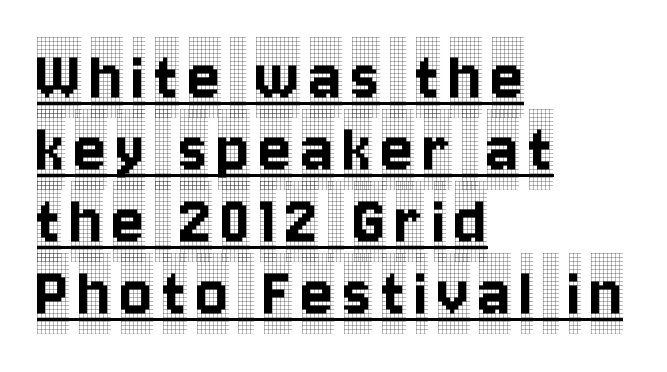
Varying glyph widths throughout — classic text-font behaviour. The passage shown is underscored from start to finish. The line-height multiplier appears low, near solid setting. Serifs: yes, visible at the terminals of the letterforms. If you drew a ruler down the left edge, every line would touch it. The specimen reads as upright at a glance.
